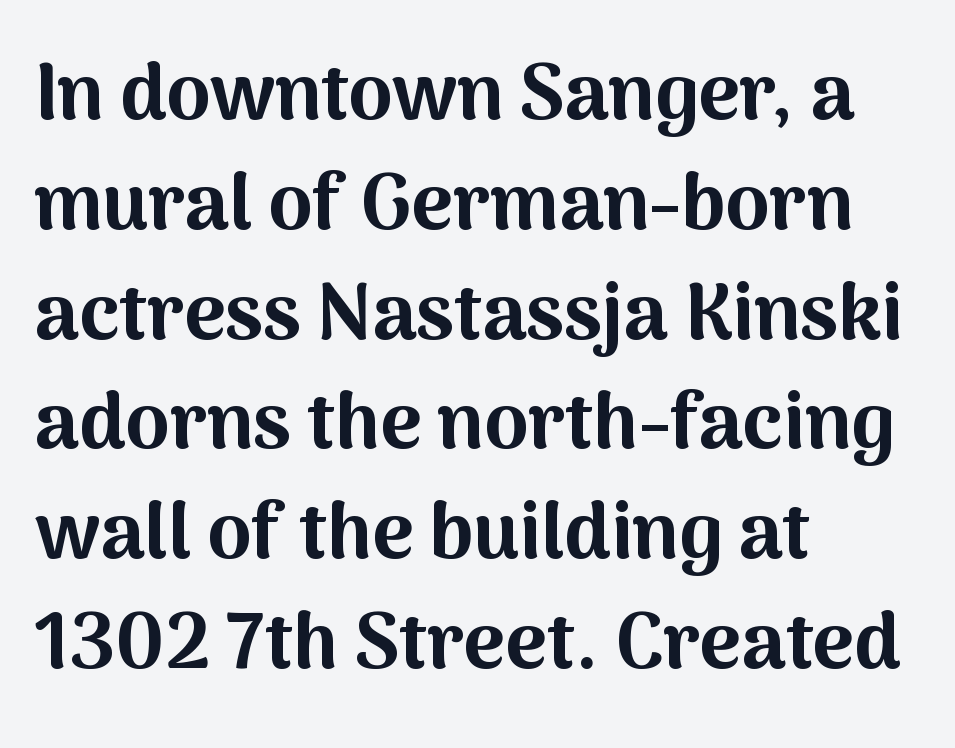
The image shows 79 px bold sans-serif type, upright; set left-aligned, normal line spacing (1.39x), normal letter spacing, not underlined; medium stroke contrast and a medium x-height.
